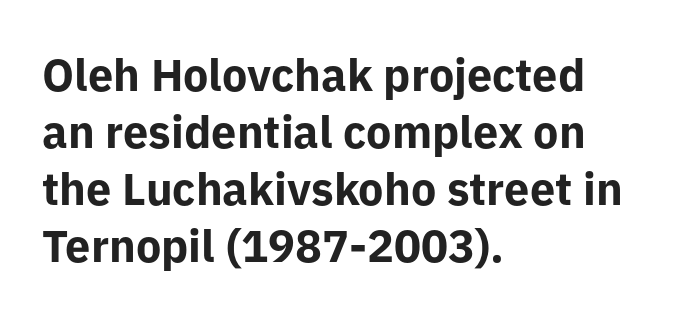
Each row of text sits above clean, open space. What weight is shown? A full bold with thick strokes. Typographically, this falls in the sans-serif category. Do the characters align in a grid? No, the font is proportional.
